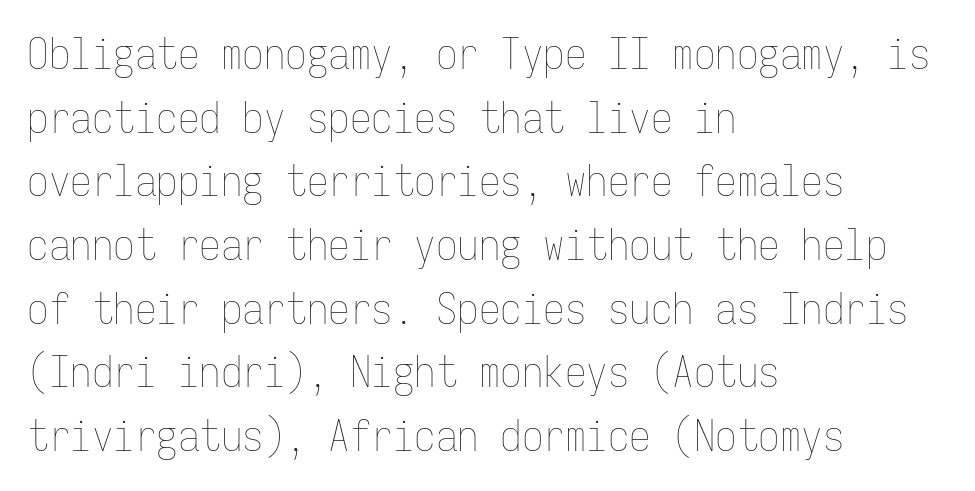
The line texture is even and compact thanks to regular tracking. Notice how the passage keeps a crisp vertical edge on the left only. Is this a fixed-width face? Yes — each glyph sits in an identical cell. Compared with a typical body face, this is equally light or lighter still. Normally led — the rows are evenly, conventionally spaced. Has an underline been added? It has not.
